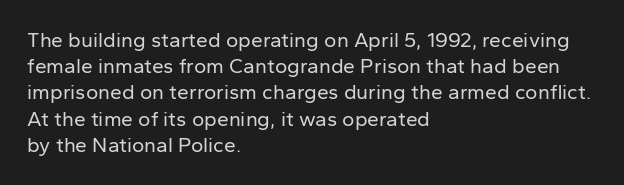
The image shows 21 px text type, upright; set left-aligned, normal line spacing (1.25x), normal letter spacing, not underlined.
